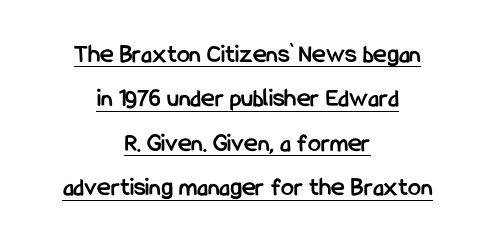
Between one letter and the next there's only the usual sliver of space. Centered paragraph, ragged on both sides. This sample uses an upright cut, with every glyph sitting square on the baseline. The glyphs have the mass of a bold cut. You can see a thin bar hugging the bottom of the glyphs.
